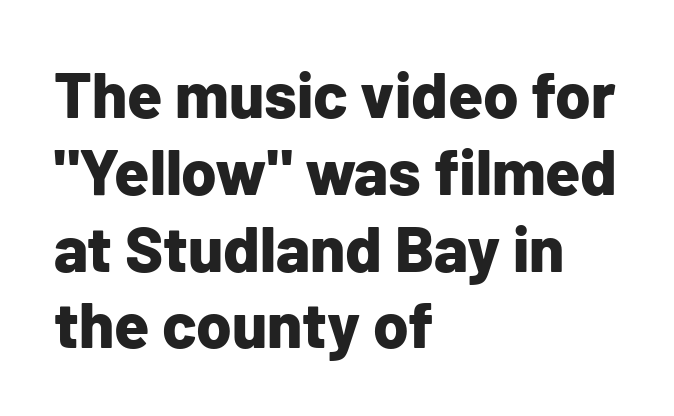
Q: Is the text bold? A: Yes.
Q: Is the text italic (slanted)? A: No, it is upright.
Q: Is the typeface a serif or a sans-serif typeface? A: Sans-serif.
Q: Is the text underlined? A: No.
Q: How is the paragraph aligned? A: Left-aligned.
Q: Is the spacing between letters normal or unusually wide? A: Normal.
Q: Width (condensed, normal, or wide)? A: Normal.
Q: Stroke contrast? A: Low.
Q: x-height? A: Medium.
Q: Monospaced? A: No.
